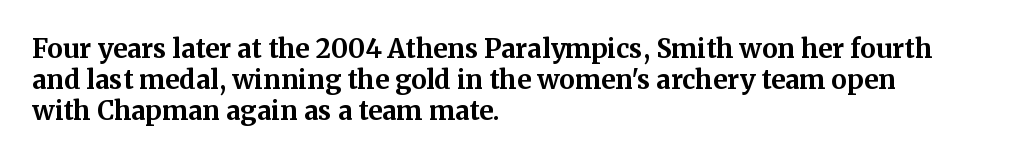
Q: Is the text bold? A: Yes.
Q: Is the text italic (slanted)? A: No, it is upright.
Q: Is the text underlined? A: No.
Q: How is the paragraph aligned? A: Left-aligned.
Q: Is the spacing between letters normal or unusually wide? A: Normal.
